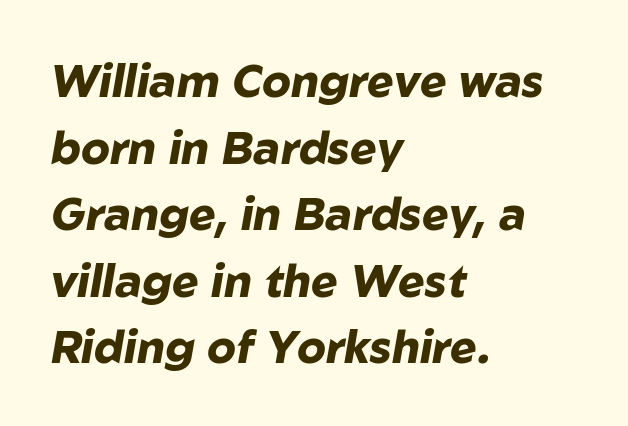
Q: Is the text bold? A: Yes.
Q: Is the text italic (slanted)? A: Yes, it leans right by about 10 degrees.
Q: Is the text underlined? A: No.
Q: How is the paragraph aligned? A: Left-aligned.
Q: Is the spacing between letters normal or unusually wide? A: Normal.
Q: Is the spacing between lines tight, normal or loose? A: Normal.
Q: Width (condensed, normal, or wide)? A: Normal.
Q: Stroke contrast? A: Low.
Q: x-height? A: Medium.
Q: Monospaced? A: No.
